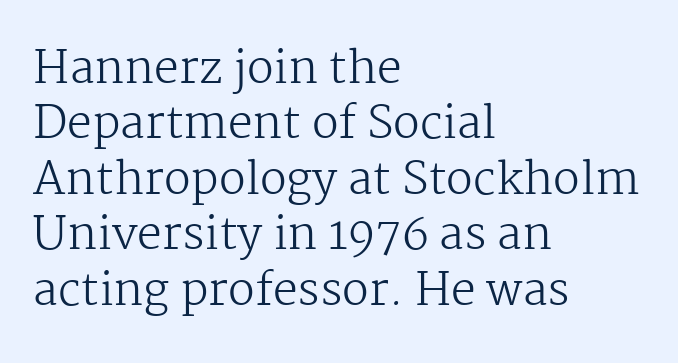
The strokes are not fattened; the text isn't bold. A bare baseline throughout the passage. This sample uses a serif face. Caption: multi-line text, flush left, ragged right. You could call the tracking neutral — neither tight nor loose.
